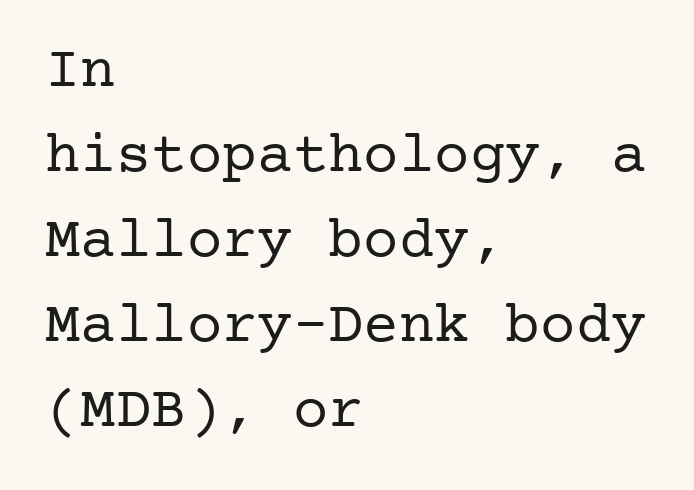
Observe the ordinary spacing: letters are neighbours, not strangers. Typeset ragged right — the left edge is the straight one. The strokes are not fattened; the text isn't bold. Characters remain perfectly vertical along every line. Look at the bottom of the vertical strokes: they flare into serifs here.
